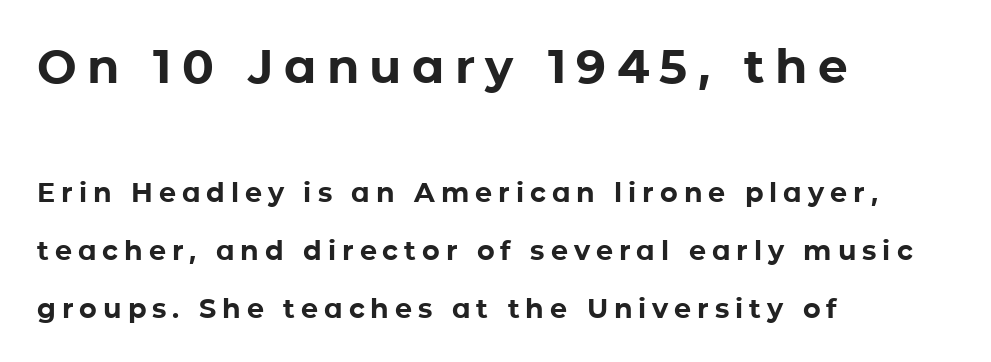
A great deal of white space separates one row of letters from the next. The typeface chosen for these lines omits serifs. No italicization has been applied; the sample stays upright. The face used here is proportionally spaced, like ordinary book or web type.
